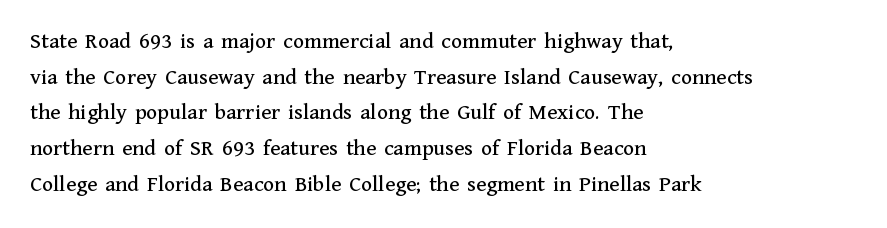
Q: Is the text italic (slanted)? A: No, it is upright.
Q: Is the text underlined? A: No.
Q: How is the paragraph aligned? A: Left-aligned.
Q: Is the spacing between letters normal or unusually wide? A: Normal.
Q: Is the spacing between lines tight, normal or loose? A: Normal.
